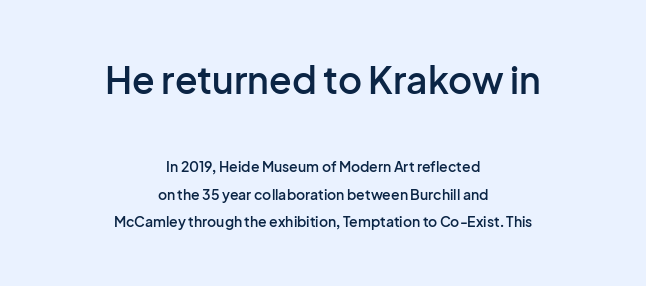
Q: Is the text bold? A: Semi-bold.
Q: Is the text italic (slanted)? A: No, it is upright.
Q: Is the typeface a serif or a sans-serif typeface? A: Sans-serif.
Q: Is the text underlined? A: No.
Q: How is the paragraph aligned? A: Centered.
Q: Is the spacing between letters normal or unusually wide? A: Normal.
Q: Is the spacing between lines tight, normal or loose? A: Loose.
Q: Which block of text is set in a larger size, the first (top) or the second (bottom)? A: The first (top) one.
Q: Width (condensed, normal, or wide)? A: Normal.
Q: Stroke contrast? A: Low.
Q: x-height? A: Medium.
Q: Monospaced? A: No.
